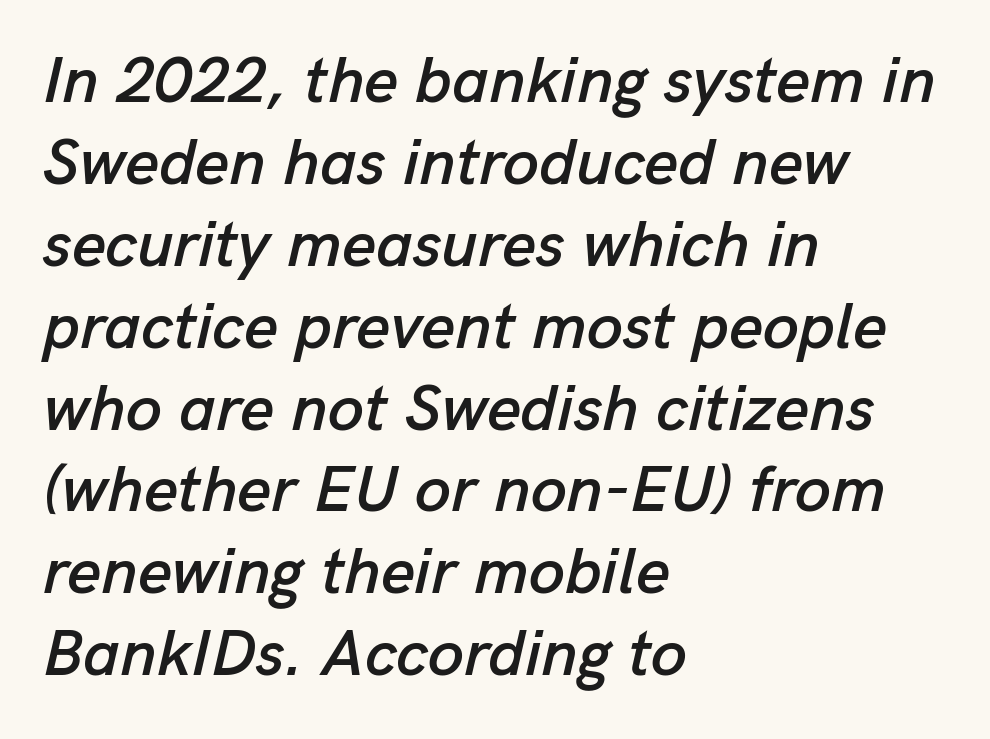
{"italic": "yes", "lean": "right", "slant_degrees": 13, "width": "normal", "stroke_contrast": "low", "x_height": "medium", "monospaced": "no", "underline": "no", "align": "left", "line_spacing": "normal", "line_spacing_ratio": 1.26, "letter_spacing": "normal", "letter_spacing_em": 0.0, "glyph_px": 65}
